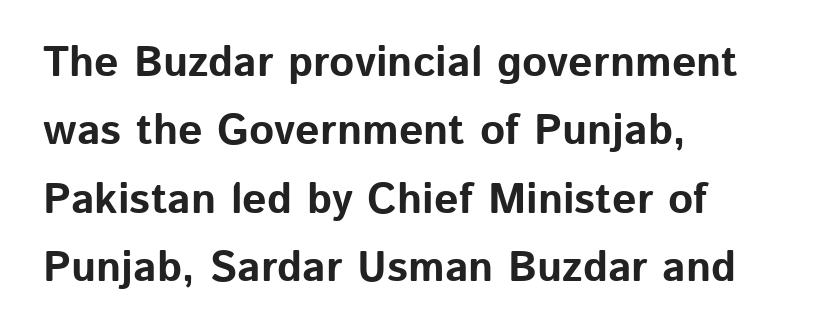
{"serif": "no", "italic": "no", "bold": "yes", "weight": "bold", "width": "normal", "stroke_contrast": "low", "x_height": "medium", "monospaced": "no", "underline": "no", "align": "left", "line_spacing": "normal", "line_spacing_ratio": 1.59, "letter_spacing": "normal", "letter_spacing_em": 0.0, "glyph_px": 43}
